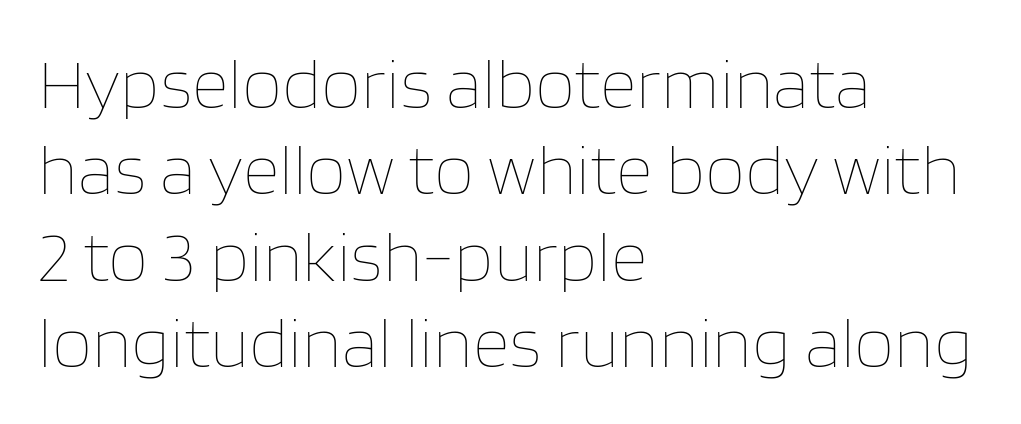
Q: Is the text bold? A: No.
Q: Is the text italic (slanted)? A: No, it is upright.
Q: Is the text underlined? A: No.
Q: How is the paragraph aligned? A: Left-aligned.
Q: Is the spacing between letters normal or unusually wide? A: Normal.
Q: Width (condensed, normal, or wide)? A: Normal.
Q: Stroke contrast? A: Low.
Q: x-height? A: Large.
Q: Monospaced? A: No.
